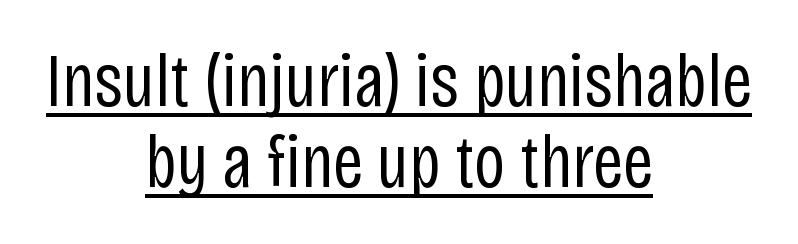
Q: Is the text bold? A: No.
Q: Is the text italic (slanted)? A: No, it is upright.
Q: Is the typeface a serif or a sans-serif typeface? A: Sans-serif.
Q: Is the text underlined? A: Yes.
Q: How is the paragraph aligned? A: Centered.
Q: Is the spacing between letters normal or unusually wide? A: Normal.
Q: Is the spacing between lines tight, normal or loose? A: Tight.
Q: Width (condensed, normal, or wide)? A: Condensed.
Q: Stroke contrast? A: Low.
Q: x-height? A: Large.
Q: Monospaced? A: No.
